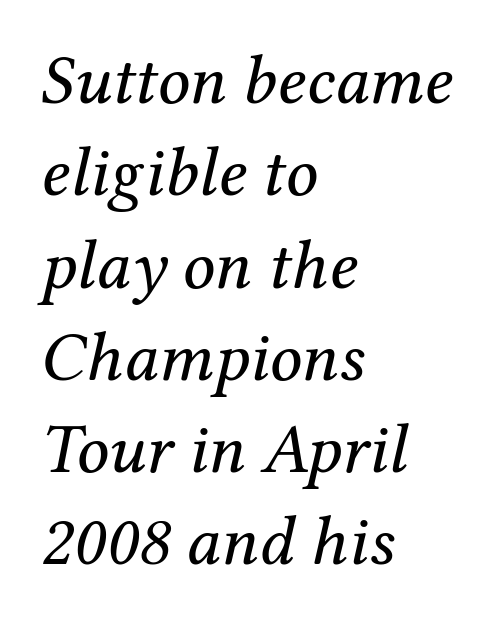
{"serif": "yes", "italic": "yes", "lean": "right", "slant_degrees": 12, "bold": "no", "weight": "regular", "width": "normal", "stroke_contrast": "medium", "x_height": "medium", "monospaced": "no", "underline": "no", "align": "left", "line_spacing": "normal", "line_spacing_ratio": 1.3, "letter_spacing": "normal", "letter_spacing_em": 0.0, "glyph_px": 71}
